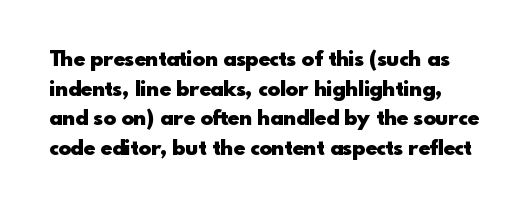
{"italic": "no", "bold": "yes", "underline": "no", "line_spacing": "normal", "line_spacing_ratio": 1.41, "letter_spacing": "normal", "letter_spacing_em": 0.0, "glyph_px": 21}
